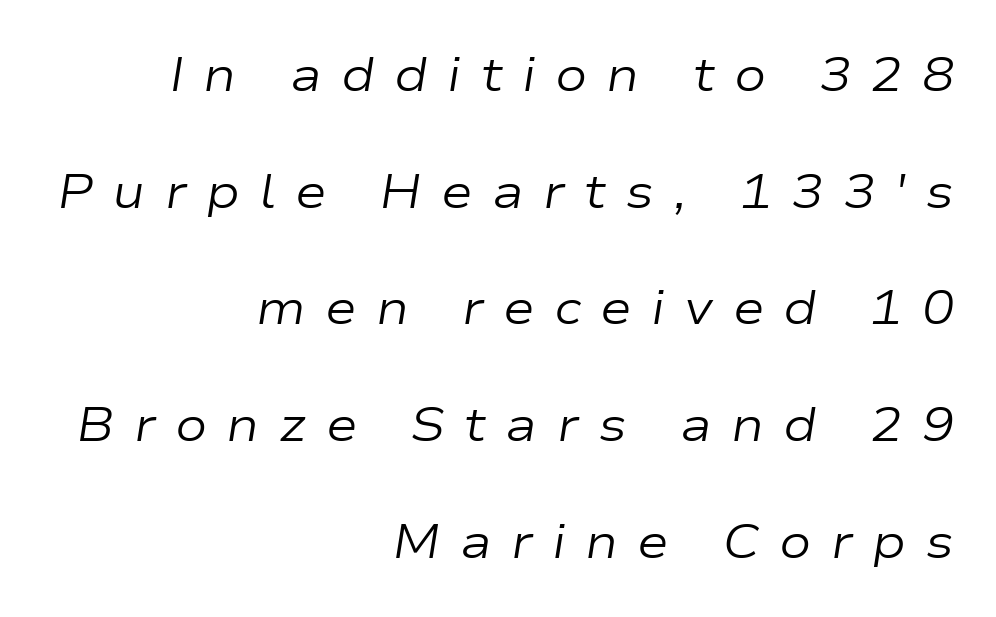
Q: Is the text bold? A: No.
Q: Is the text italic (slanted)? A: Yes, it leans right by about 9 degrees.
Q: Is the text underlined? A: No.
Q: How is the paragraph aligned? A: Right-aligned.
Q: Is the spacing between letters normal or unusually wide? A: Unusually wide.
Q: Is the spacing between lines tight, normal or loose? A: Loose.
Q: Width (condensed, normal, or wide)? A: Wide.
Q: Stroke contrast? A: Low.
Q: x-height? A: Medium.
Q: Monospaced? A: No.
